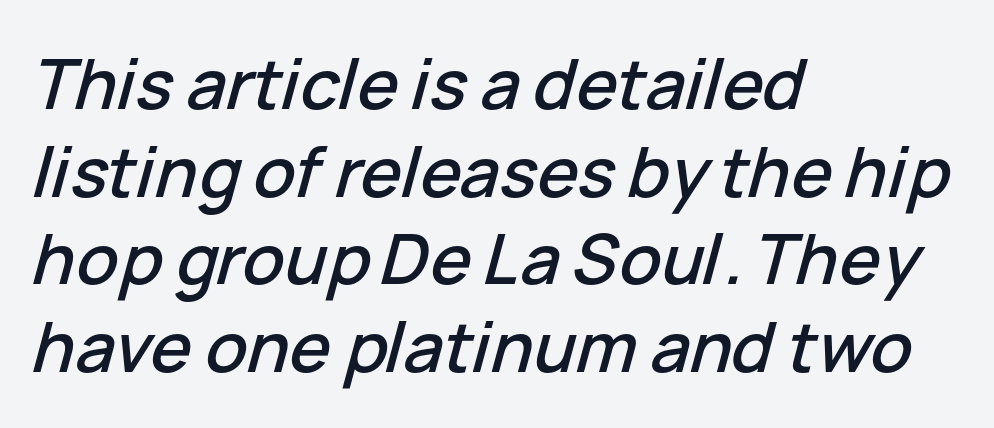
You could not count columns in this text — the font is proportionally spaced. The text carries the slant typical of an italic or oblique font. The typesetter chose a ragged-right arrangement here. Line spacing here is normal. Check under the words: just untouched page. Between one letter and the next there's only the usual sliver of space.
